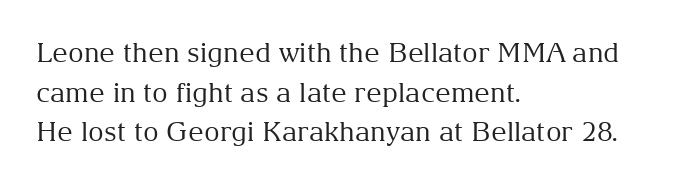
{"italic": "no", "bold": "no", "underline": "no", "align": "left", "line_spacing": "normal", "line_spacing_ratio": 1.47, "letter_spacing": "normal", "letter_spacing_em": 0.0, "glyph_px": 27}
